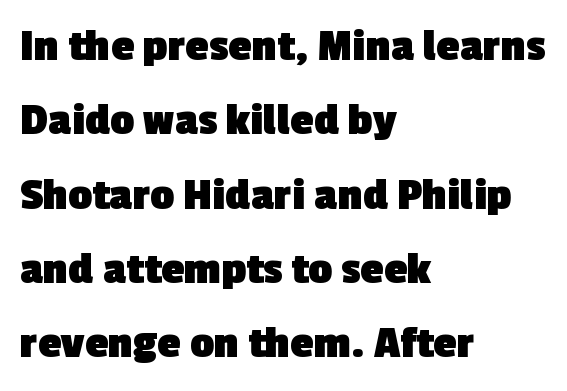
Q: Is the text bold? A: Yes.
Q: Is the typeface a serif or a sans-serif typeface? A: Sans-serif.
Q: Is the text underlined? A: No.
Q: How is the paragraph aligned? A: Left-aligned.
Q: Is the spacing between letters normal or unusually wide? A: Normal.
Q: Is the spacing between lines tight, normal or loose? A: Normal.
Q: Width (condensed, normal, or wide)? A: Normal.
Q: x-height? A: Medium.
Q: Monospaced? A: No.
